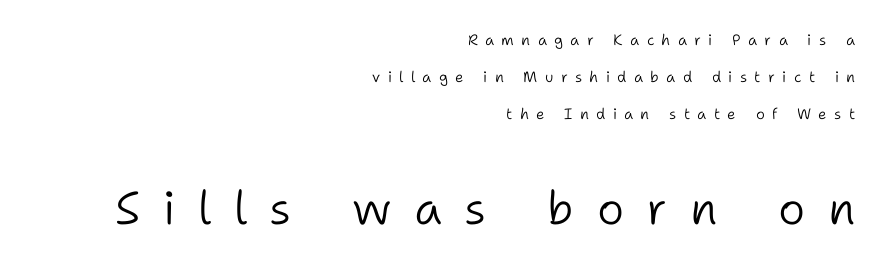
Q: Is the text bold? A: No.
Q: Is the text italic (slanted)? A: No, it is upright.
Q: Is the typeface a serif or a sans-serif typeface? A: Sans-serif.
Q: Is the text underlined? A: No.
Q: How is the paragraph aligned? A: Right-aligned.
Q: Is the spacing between letters normal or unusually wide? A: Unusually wide.
Q: Is the spacing between lines tight, normal or loose? A: Loose.
Q: Which block of text is set in a larger size, the first (top) or the second (bottom)? A: The second (bottom) one.
Q: Width (condensed, normal, or wide)? A: Normal.
Q: Stroke contrast? A: Low.
Q: x-height? A: Medium.
Q: Monospaced? A: No.
